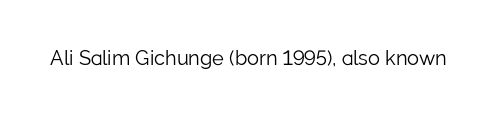
Q: Is the text bold? A: No.
Q: Is the text italic (slanted)? A: No, it is upright.
Q: Is the text underlined? A: No.
Q: Is the spacing between letters normal or unusually wide? A: Normal.
